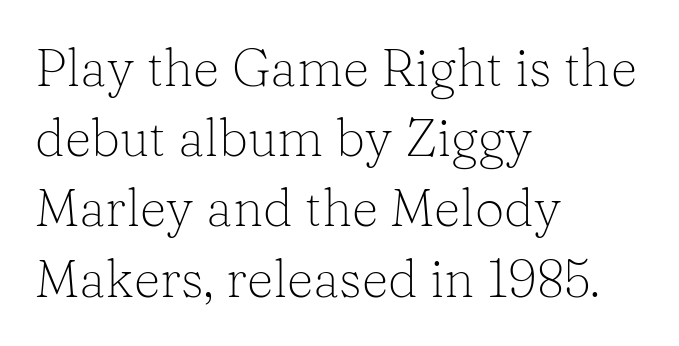
Which margin do the lines hug? The left one — the right edge is uneven. A typesetter would call this proportional, since set widths differ per character. Interline gaps are of average width in this sample. Honestly, there is no underline to notice here at all. The strokes are not fattened; the text isn't bold. Is the letter spacing exaggerated? No — it looks like the ordinary default.
